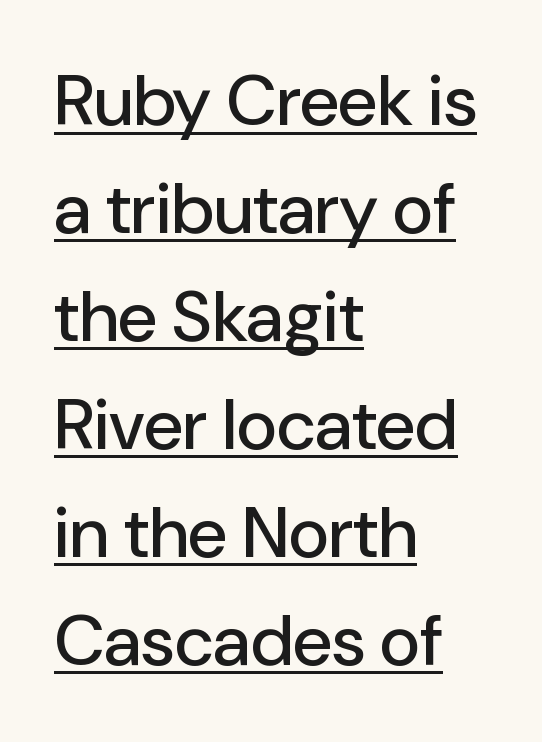
Each line of the rendering has a horizontal stroke beneath the glyphs. What's the leading like? Ordinary, nothing unusual. Spacing between characters is what you'd get straight out of the box. The axis of the letterforms is exactly vertical. Serif or sans? Sans — the stroke terminals are bare.
